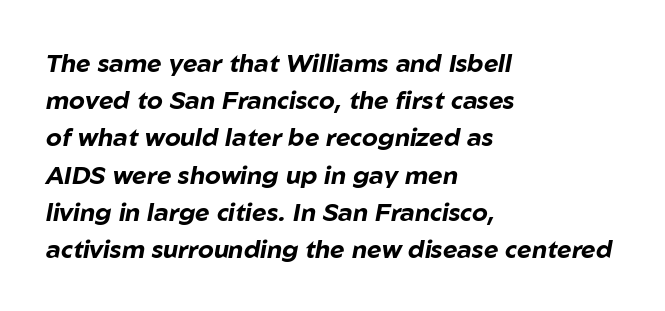
Yep, that's italic — everything's leaning. These words are printed bold, with thick strokes throughout. Where is the straight margin? On the left. There is no visible air inserted between adjacent glyphs. This block has exactly the height ordinary leading produces.
